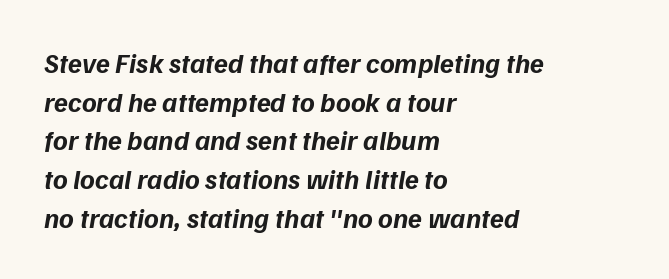
{"serif": "no", "bold": "yes", "weight": "bold", "width": "normal", "stroke_contrast": "low", "x_height": "medium", "monospaced": "no", "underline": "no", "align": "left", "line_spacing": "normal", "line_spacing_ratio": 1.38, "letter_spacing": "normal", "letter_spacing_em": 0.0, "glyph_px": 28}
